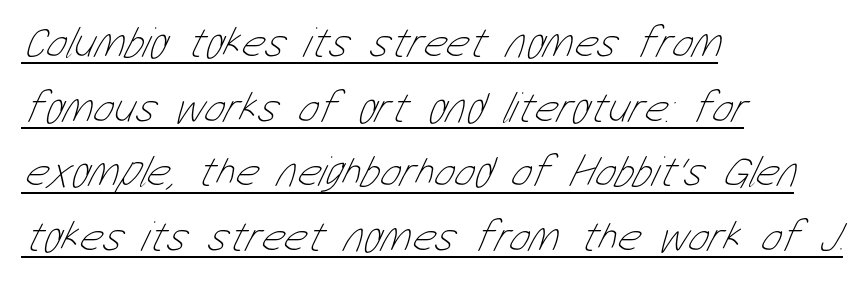
Q: Is the text bold? A: No.
Q: Is the text underlined? A: Yes.
Q: How is the paragraph aligned? A: Left-aligned.
Q: Is the spacing between letters normal or unusually wide? A: Normal.
Q: Is the spacing between lines tight, normal or loose? A: Normal.
Q: Width (condensed, normal, or wide)? A: Condensed.
Q: Stroke contrast? A: Low.
Q: x-height? A: Medium.
Q: Monospaced? A: No.
